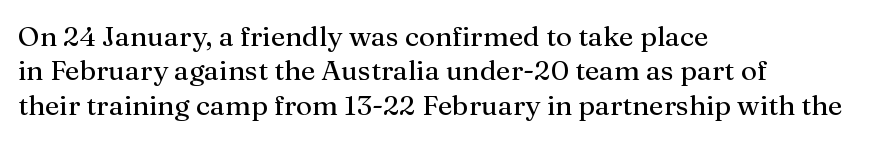
Q: Is the text bold? A: No.
Q: Is the text italic (slanted)? A: No, it is upright.
Q: Is the typeface a serif or a sans-serif typeface? A: Serif.
Q: Is the text underlined? A: No.
Q: How is the paragraph aligned? A: Left-aligned.
Q: Is the spacing between letters normal or unusually wide? A: Normal.
Q: Width (condensed, normal, or wide)? A: Normal.
Q: Stroke contrast? A: Medium.
Q: x-height? A: Medium.
Q: Monospaced? A: No.
